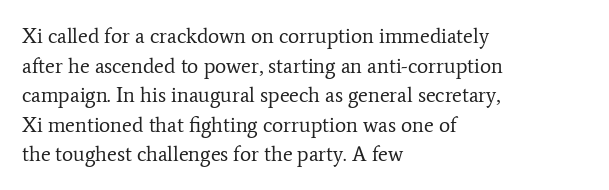
The image shows 21 px text type, upright; set left-aligned, normal line spacing (1.41x), normal letter spacing, not underlined.
